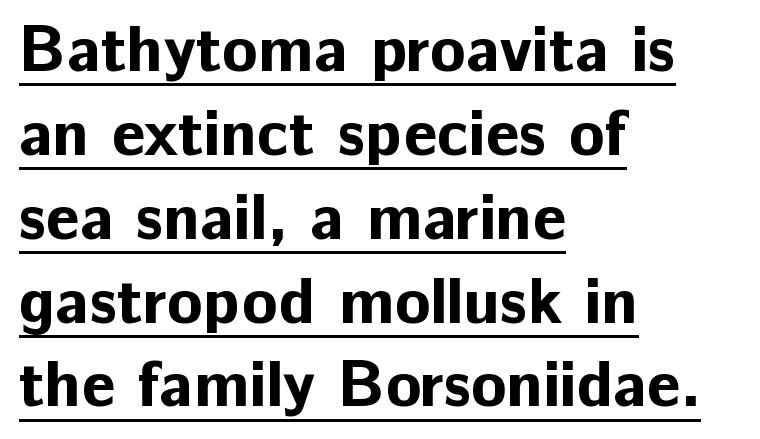
{"serif": "no", "italic": "no", "bold": "yes", "weight": "bold", "width": "normal", "stroke_contrast": "low", "x_height": "medium", "monospaced": "no", "underline": "yes", "align": "left", "line_spacing": "normal", "line_spacing_ratio": 1.29, "letter_spacing": "normal", "letter_spacing_em": 0.0, "glyph_px": 65}
